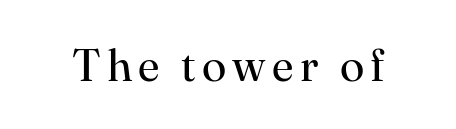
{"serif": "yes", "italic": "no", "bold": "no", "weight": "regular", "width": "normal", "stroke_contrast": "high", "x_height": "small", "monospaced": "no", "underline": "no", "glyph_px": 45}
